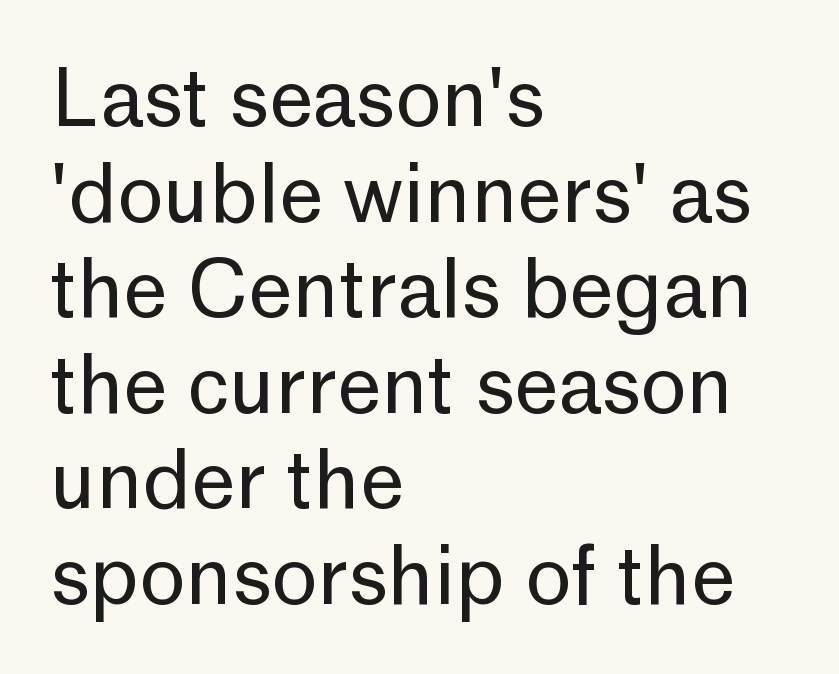
The image shows 79 px regular-weight sans-serif type, upright; set left-aligned, line spacing 1.21x, normal letter spacing, not underlined; low stroke contrast and a medium x-height.
